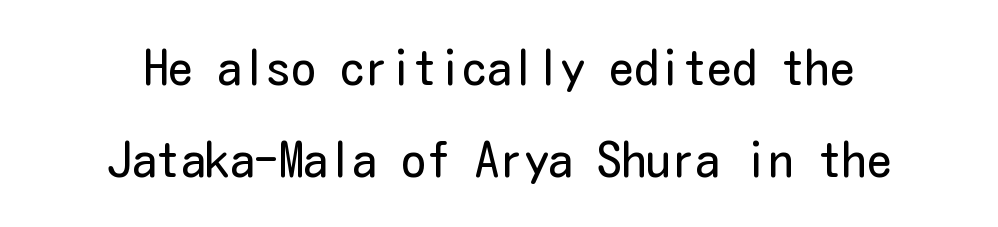
The tracking reads as untouched default to a designer's eye. Anything drawn beneath the words? Only blank space. Typographically, this falls in the sans-serif category. No chunkiness to these letters — they're not bold.
